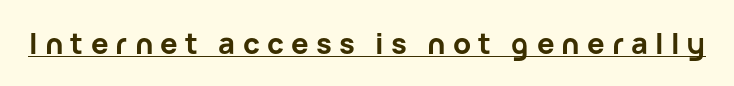
{"serif": "no", "italic": "no", "bold": "yes", "weight": "bold", "width": "normal", "stroke_contrast": "low", "x_height": "medium", "monospaced": "no", "underline": "yes", "letter_spacing": "wide", "letter_spacing_em": 0.25, "glyph_px": 29}
